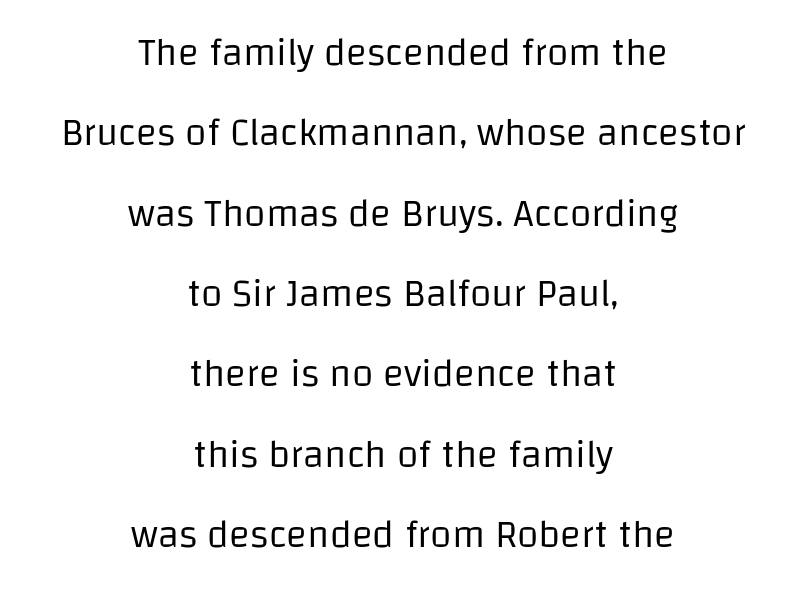
The image shows 39 px regular-weight sans-serif type, upright; set centered, loose line spacing (2.06x), normal letter spacing, not underlined; low stroke contrast and a large x-height.
